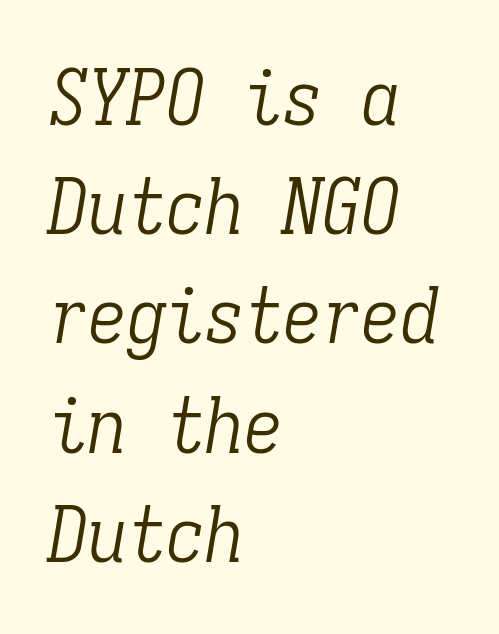
The image shows 78 px light, condensed serif type, italic (leaning right), monospaced; set left-aligned, normal line spacing (1.4x), normal letter spacing, not underlined; low stroke contrast and a medium x-height.
